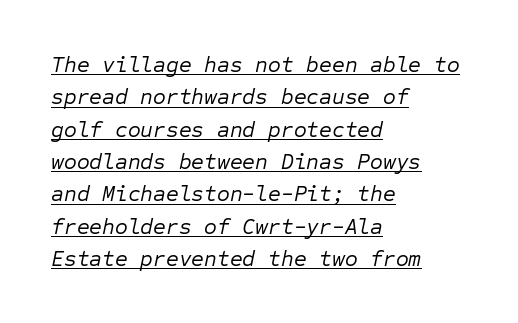
The image shows 22 px text type, italic (leaning right); set left-aligned, normal line spacing (1.47x), normal letter spacing, underlined.
